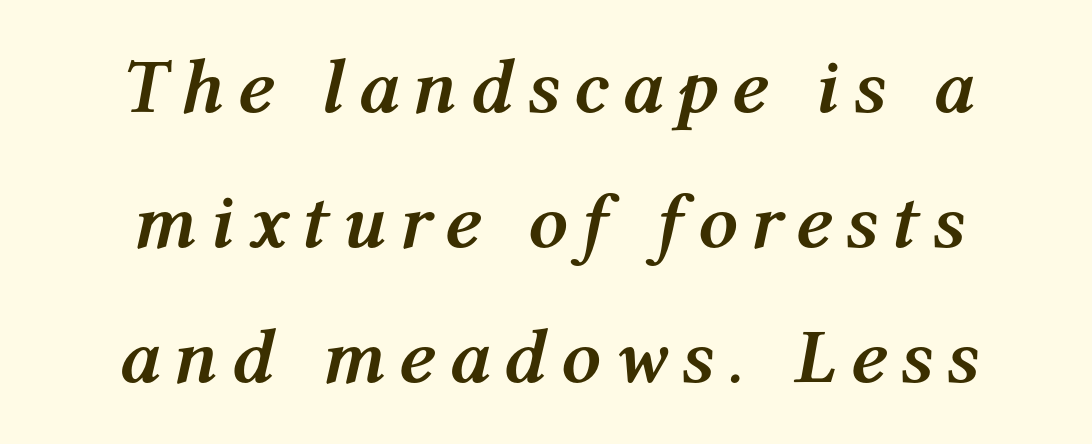
{"italic": "yes", "lean": "right", "slant_degrees": 12, "bold": "yes", "weight": "semibold", "width": "normal", "stroke_contrast": "medium", "x_height": "medium", "monospaced": "no", "underline": "no", "align": "center", "line_spacing_ratio": 1.73, "glyph_px": 78}
